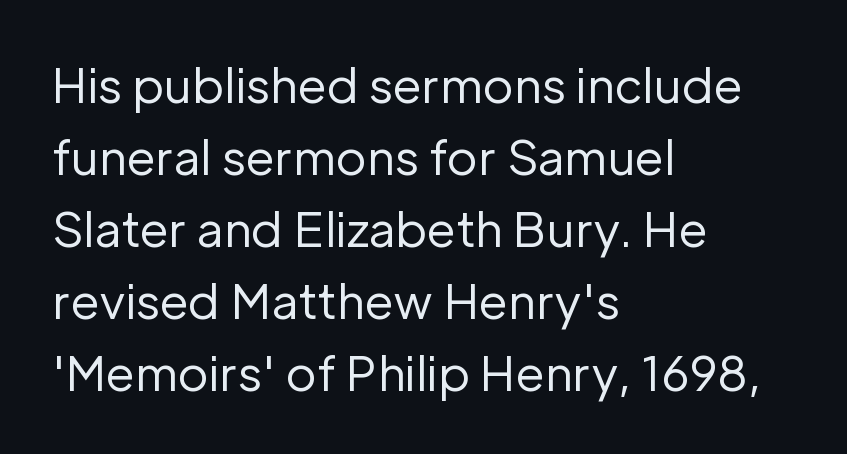
Unbolded letterforms with no extra heft. Each letter keeps its own natural width here, so spacing adapts to shape. How would I describe the line gaps? Plain and ordinary. Each word holds together tightly as a unit, with standard inter-letter gaps.
